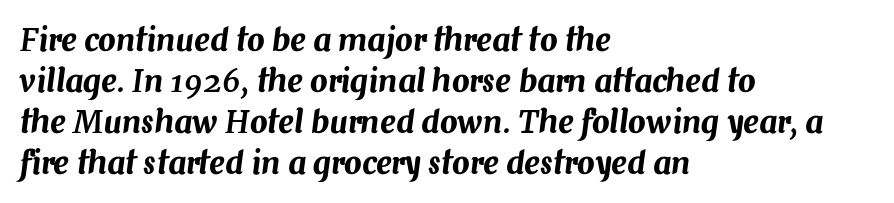
The image shows 31 px text type, italic (leaning right); set left-aligned, normal line spacing (1.32x), normal letter spacing, not underlined; medium stroke contrast and a medium x-height.
